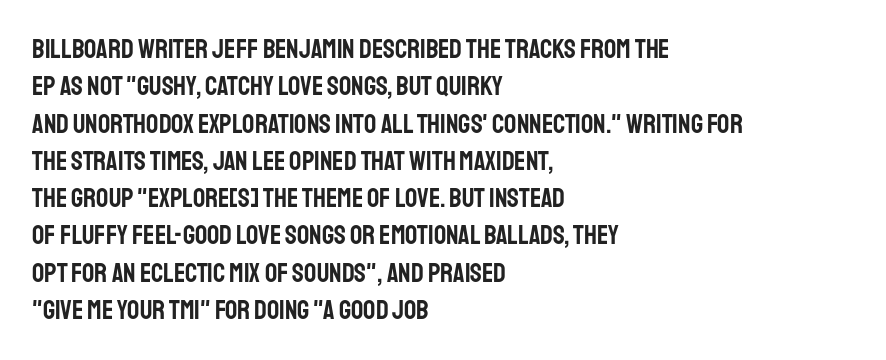
The image shows 27 px text type, upright; set left-aligned, normal line spacing (1.38x), normal letter spacing, not underlined.
